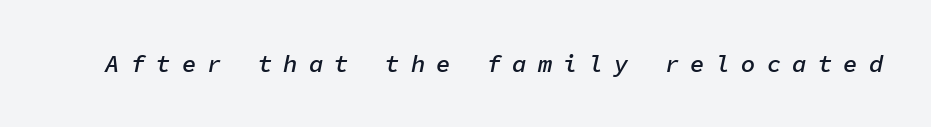
The image shows 24 px text type, italic (leaning right); set unusually wide letter spacing (+0.46 em), not underlined.
